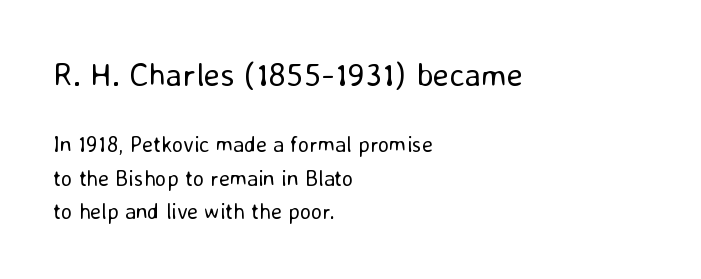
Q: Is the text bold? A: No.
Q: Is the text italic (slanted)? A: No, it is upright.
Q: Is the typeface a serif or a sans-serif typeface? A: Sans-serif.
Q: Is the text underlined? A: No.
Q: How is the paragraph aligned? A: Left-aligned.
Q: Is the spacing between letters normal or unusually wide? A: Normal.
Q: Is the spacing between lines tight, normal or loose? A: Normal.
Q: Which block of text is set in a larger size, the first (top) or the second (bottom)? A: The first (top) one.
Q: Width (condensed, normal, or wide)? A: Normal.
Q: Stroke contrast? A: Low.
Q: x-height? A: Medium.
Q: Monospaced? A: No.
